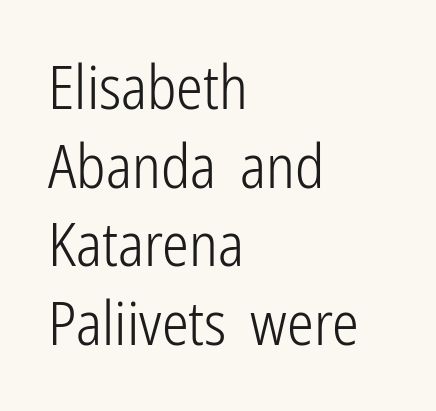
Reading down the block, your eye returns to a fixed left position each line. It's the straight-up-and-down kind of type. The letterforms sit at book weight or below. Tracking value appears to be zero — textbook default spacing.
